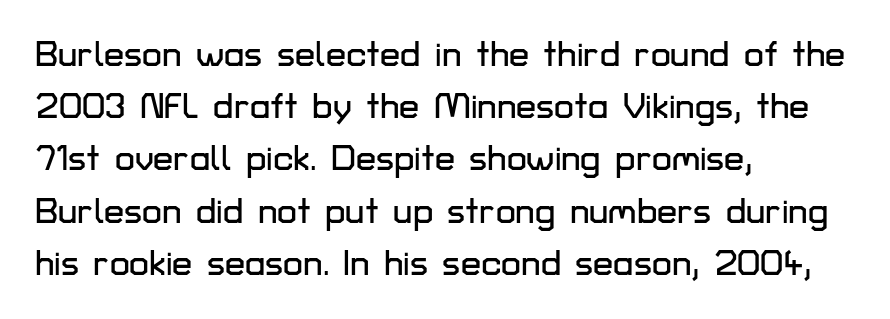
{"serif": "no", "italic": "no", "width": "normal", "stroke_contrast": "low", "x_height": "medium", "monospaced": "no", "underline": "no", "align": "left", "line_spacing": "normal", "line_spacing_ratio": 1.45, "letter_spacing": "normal", "letter_spacing_em": 0.0, "glyph_px": 36}
